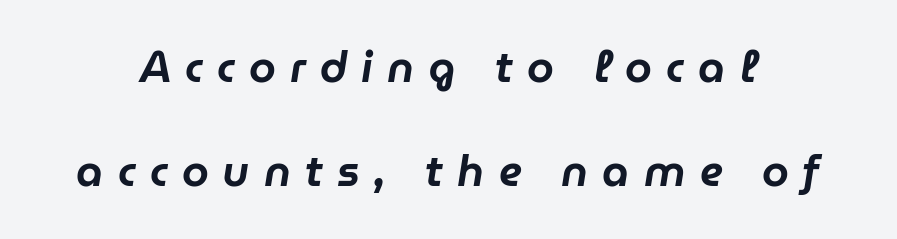
Baseline-to-baseline distance is far greater than the letter height. Each row of text sits above clean, open space. The typography opts for an oblique posture over an upright one. Substantial extra tracking has been applied to these lines. The passage shown is typed in a proportional face where columns would drift.
